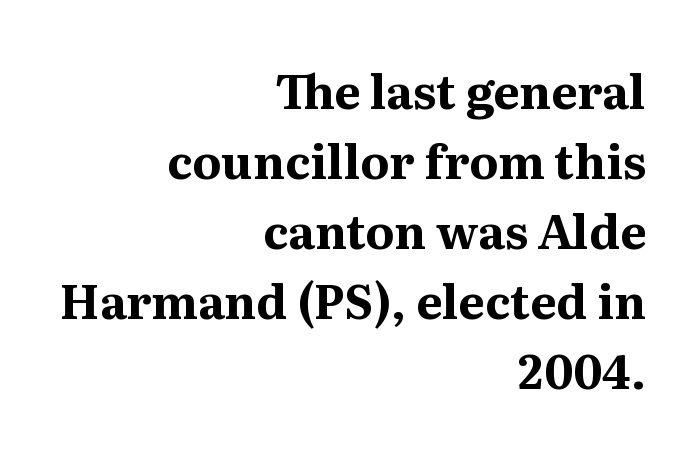
Q: Is the text bold? A: Yes.
Q: Is the text italic (slanted)? A: No, it is upright.
Q: Is the typeface a serif or a sans-serif typeface? A: Serif.
Q: Is the text underlined? A: No.
Q: How is the paragraph aligned? A: Right-aligned.
Q: Is the spacing between letters normal or unusually wide? A: Normal.
Q: Is the spacing between lines tight, normal or loose? A: Normal.
Q: Width (condensed, normal, or wide)? A: Normal.
Q: Stroke contrast? A: Medium.
Q: x-height? A: Medium.
Q: Monospaced? A: No.
